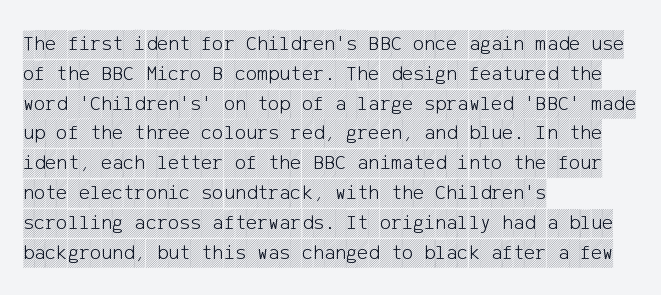
Q: Is the text italic (slanted)? A: No, it is upright.
Q: Is the text underlined? A: No.
Q: How is the paragraph aligned? A: Left-aligned.
Q: Is the spacing between letters normal or unusually wide? A: Normal.
Q: Is the spacing between lines tight, normal or loose? A: Normal.
